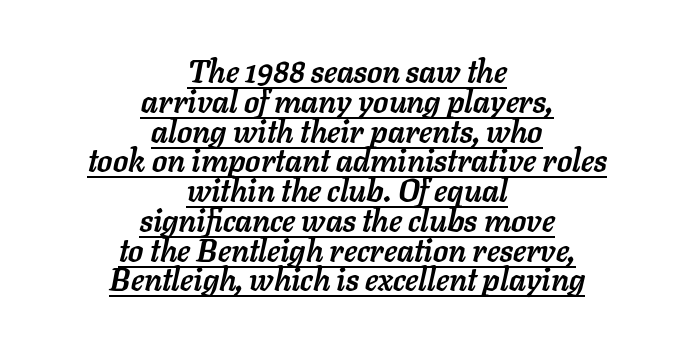
{"italic": "yes", "lean": "right", "slant_degrees": 11, "bold": "yes", "weight": "semibold", "width": "normal", "stroke_contrast": "low", "x_height": "medium", "monospaced": "no", "underline": "yes", "align": "center", "line_spacing": "tight", "line_spacing_ratio": 0.96, "letter_spacing": "normal", "letter_spacing_em": 0.0, "glyph_px": 31}
